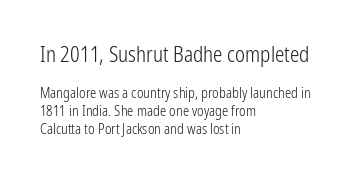
The line-height multiplier appears to be the usual default. The letters sit at their default tracking, neither squeezed nor spread. Decoration check: the copy has no underline. The lines in this sample share a left origin and differ only in where they stop. The typography opts for an upright posture over an oblique one. Reading top to bottom, the characters get smaller at the block break.
